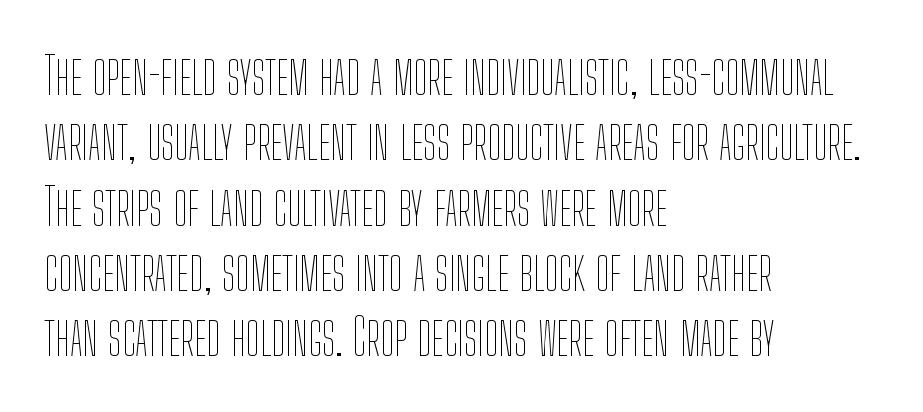
{"italic": "no", "bold": "no", "weight": "thin", "width": "condensed", "stroke_contrast": "low", "x_height": "medium", "monospaced": "no", "underline": "no", "align": "left", "line_spacing": "normal", "line_spacing_ratio": 1.28, "letter_spacing": "normal", "letter_spacing_em": 0.0, "glyph_px": 51}
